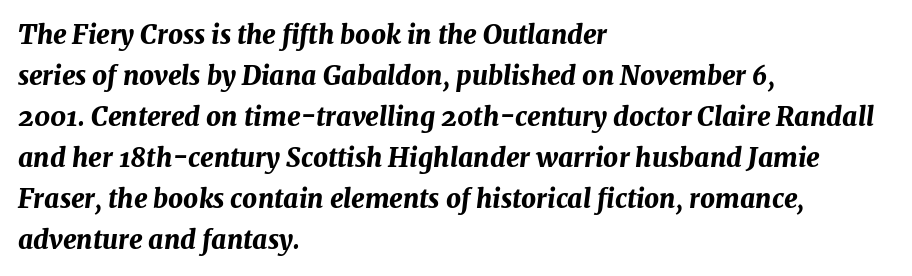
These lines were composed using italics. The letterforms sit shoulder to shoulder at normal distance. Only glyphs here, with clear space below each row. Reading down the block, your eye returns to a fixed left position each line.
